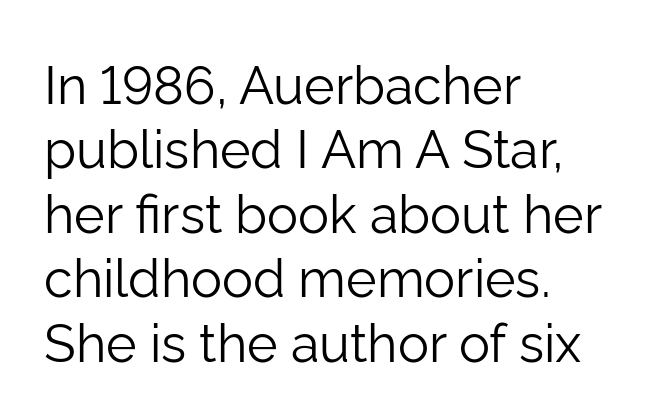
The image shows 52 px light sans-serif type, upright; set left-aligned, line spacing 1.24x, normal letter spacing, not underlined; low stroke contrast and a medium x-height.
